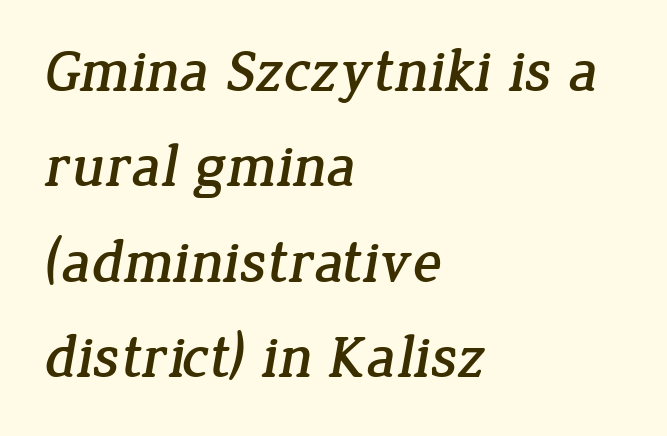
{"serif": "yes", "width": "normal", "stroke_contrast": "low", "x_height": "medium", "monospaced": "no", "underline": "no", "align": "left", "line_spacing": "normal", "line_spacing_ratio": 1.59, "letter_spacing": "normal", "letter_spacing_em": 0.0, "glyph_px": 60}
